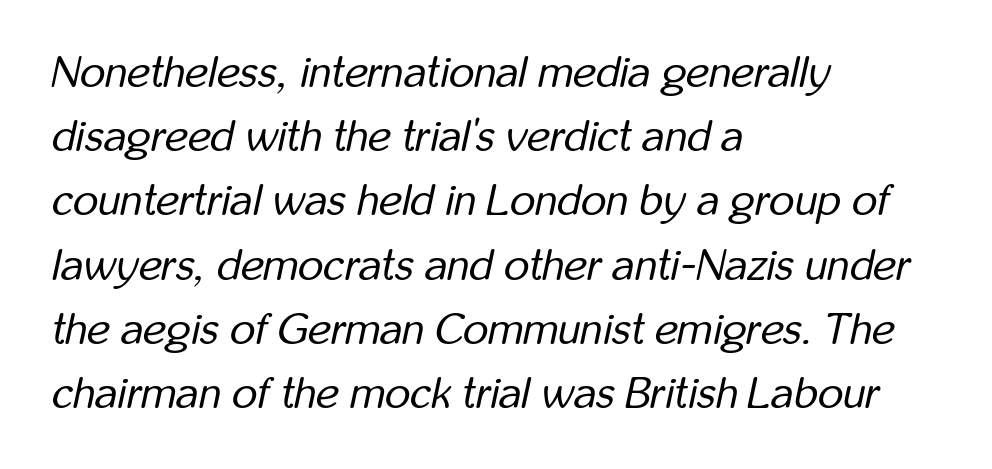
Q: Is the text bold? A: No.
Q: Is the text italic (slanted)? A: Yes, it leans right by about 12 degrees.
Q: Is the text underlined? A: No.
Q: How is the paragraph aligned? A: Left-aligned.
Q: Is the spacing between letters normal or unusually wide? A: Normal.
Q: Is the spacing between lines tight, normal or loose? A: Normal.
Q: Width (condensed, normal, or wide)? A: Condensed.
Q: Stroke contrast? A: Low.
Q: x-height? A: Medium.
Q: Monospaced? A: No.
